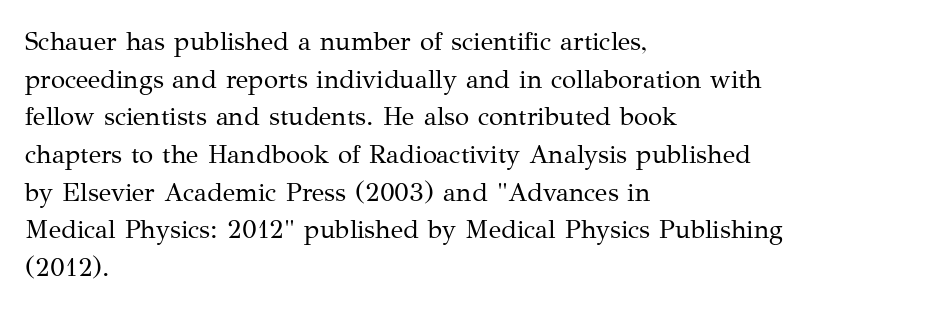
This sample is left-justified, so line endings fall wherever the words run out. Short note: letters normally spaced. These lines were composed using upright roman letters. Nothing heavy about these letters — not bold at all. The glyphs are unaccompanied by any horizontal stroke below them. Quick note: interline space is typical.
